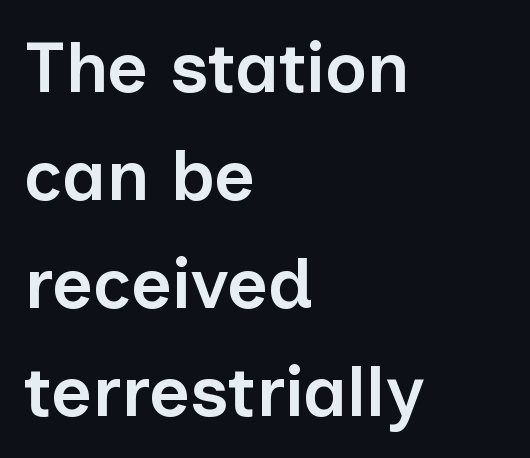
The image shows 71 px semibold sans-serif type, upright; set left-aligned, normal line spacing (1.52x), normal letter spacing, not underlined; low stroke contrast and a medium x-height.
